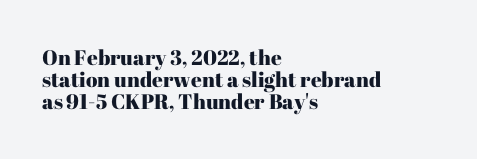
All the whitespace from short lines collects on the right. Every character sits straight up, as roman type does. Rule under the text: the space is simply empty. Rows of type sit shoulder to shoulder in the vertical direction. Each word holds together tightly as a unit, with standard inter-letter gaps.
